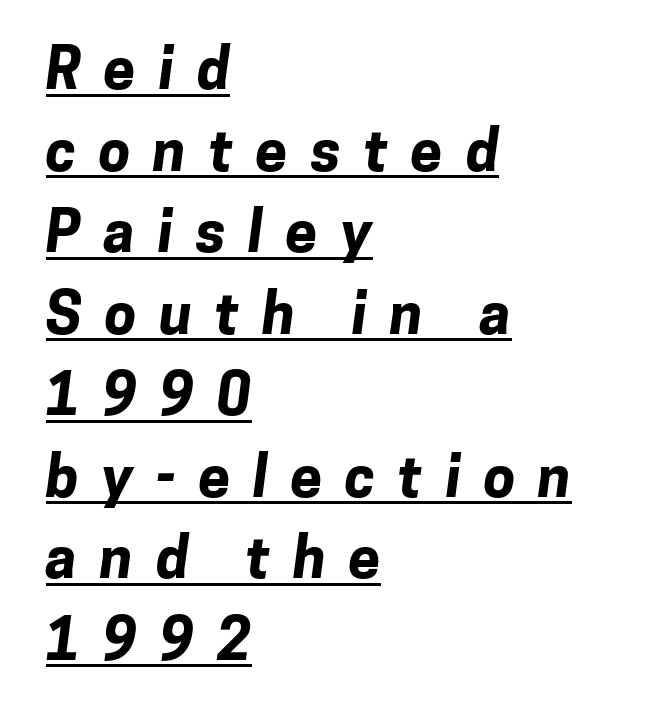
{"serif": "no", "bold": "yes", "weight": "bold", "width": "normal", "stroke_contrast": "low", "x_height": "medium", "monospaced": "no", "underline": "yes", "align": "left", "line_spacing": "normal", "line_spacing_ratio": 1.43, "letter_spacing": "wide", "letter_spacing_em": 0.4, "glyph_px": 57}
